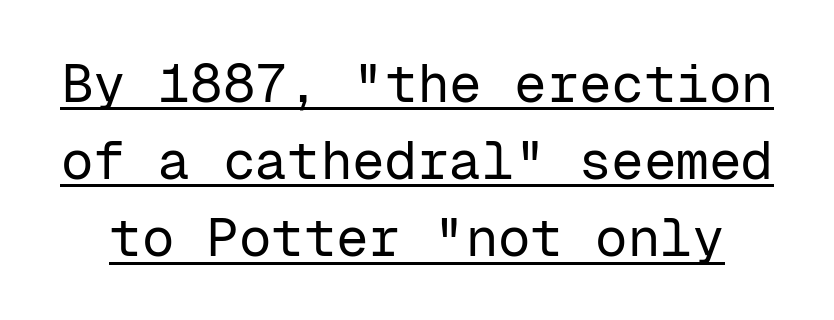
Q: Is the text bold? A: No.
Q: Is the text italic (slanted)? A: No, it is upright.
Q: Is the typeface a serif or a sans-serif typeface? A: Sans-serif.
Q: Is the text underlined? A: Yes.
Q: Is the spacing between letters normal or unusually wide? A: Normal.
Q: Is the spacing between lines tight, normal or loose? A: Normal.
Q: Width (condensed, normal, or wide)? A: Normal.
Q: Stroke contrast? A: Low.
Q: x-height? A: Medium.
Q: Monospaced? A: Yes.
